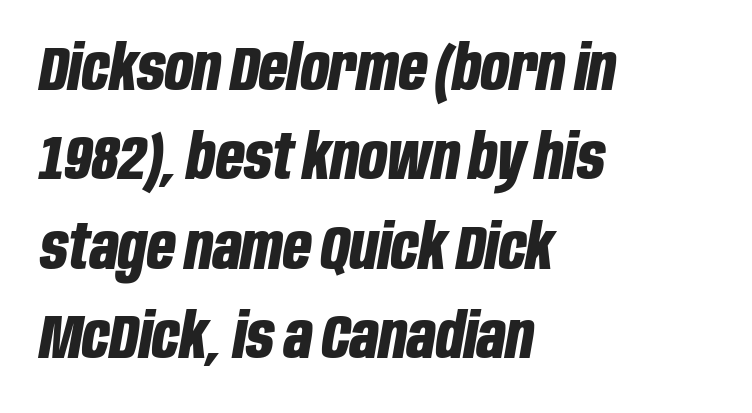
This is oblique type, the kind used for emphasis or titles. The space beneath each line is pristine and unruled. Left-aligned paragraph, ragged on the right. The rendering uses a moderate line-height, typical for paragraphs. Is the letter spacing exaggerated? No — it looks like the ordinary default. The font is running at its bold setting.
